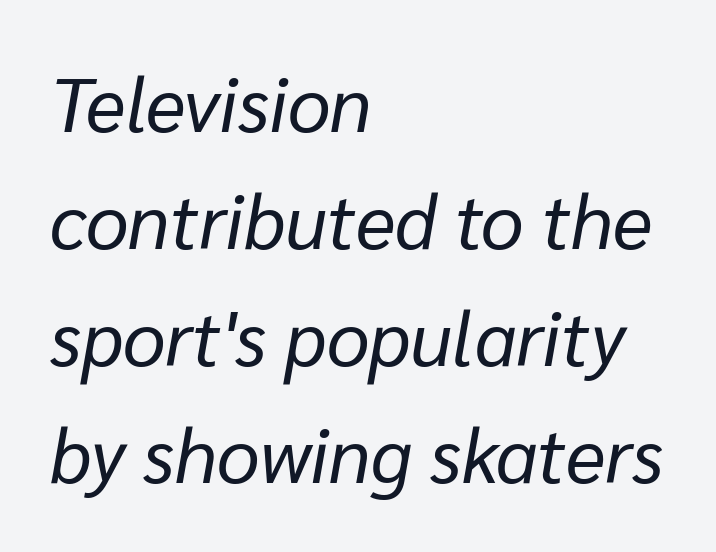
{"italic": "yes", "lean": "right", "slant_degrees": 10, "bold": "no", "weight": "regular", "width": "normal", "stroke_contrast": "low", "x_height": "medium", "monospaced": "no", "underline": "no", "align": "left", "line_spacing": "normal", "line_spacing_ratio": 1.54, "letter_spacing": "normal", "letter_spacing_em": 0.0, "glyph_px": 76}
